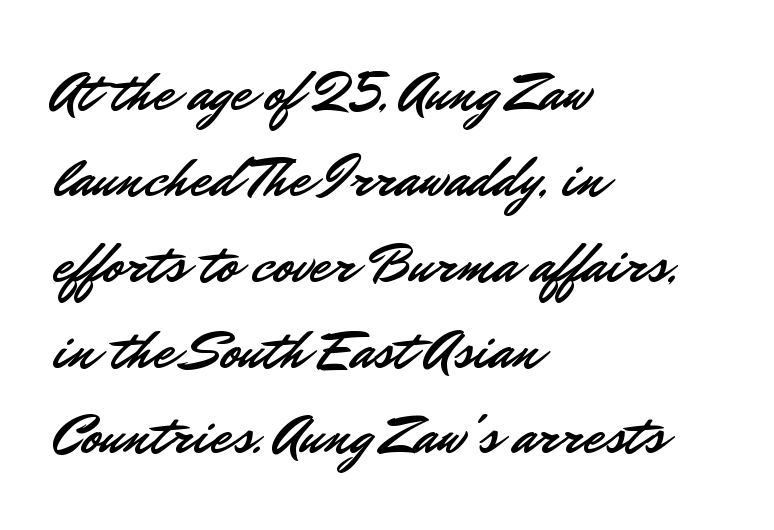
Whoever set this chose a conventional vertical rhythm. The rendering anchors every line to the left-hand side. These lines are composed in type without serifs. Think of a printed novel: that variable character pitch is what you see here. Glance below the letters and you will spot only blank space.
